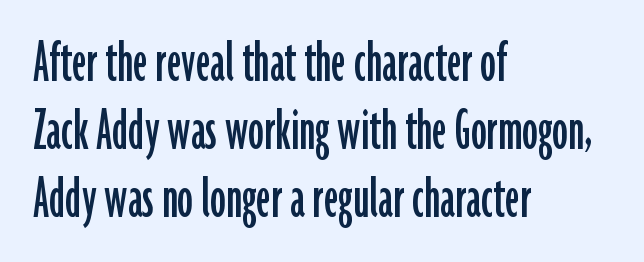
Q: Is the text italic (slanted)? A: No, it is upright.
Q: Is the typeface a serif or a sans-serif typeface? A: Sans-serif.
Q: Is the text underlined? A: No.
Q: How is the paragraph aligned? A: Left-aligned.
Q: Is the spacing between letters normal or unusually wide? A: Normal.
Q: Is the spacing between lines tight, normal or loose? A: Tight.
Q: Width (condensed, normal, or wide)? A: Condensed.
Q: Stroke contrast? A: Low.
Q: x-height? A: Medium.
Q: Monospaced? A: No.
